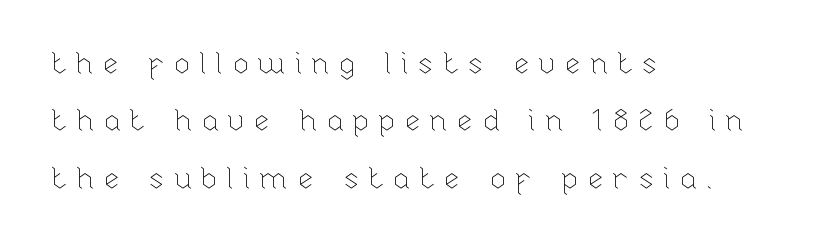
Q: Is the text bold? A: No.
Q: Is the text italic (slanted)? A: No, it is upright.
Q: Is the text underlined? A: No.
Q: How is the paragraph aligned? A: Left-aligned.
Q: Is the spacing between letters normal or unusually wide? A: Unusually wide.
Q: Is the spacing between lines tight, normal or loose? A: Loose.
Q: Width (condensed, normal, or wide)? A: Normal.
Q: Stroke contrast? A: Low.
Q: x-height? A: Medium.
Q: Monospaced? A: No.
